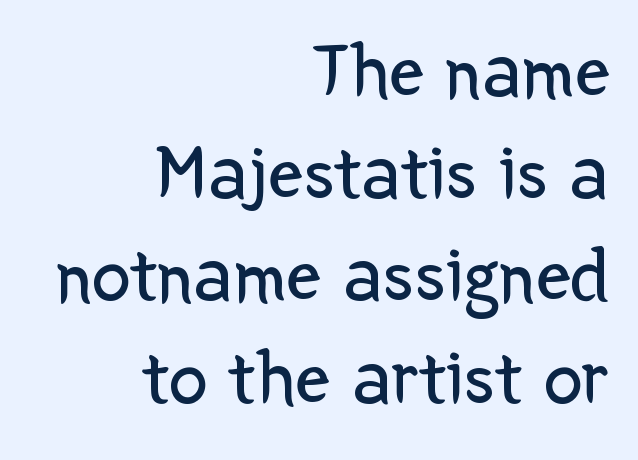
The image shows 78 px regular-weight sans-serif type, upright; set right-aligned, normal line spacing (1.31x), normal letter spacing, not underlined; low stroke contrast and a medium x-height.
